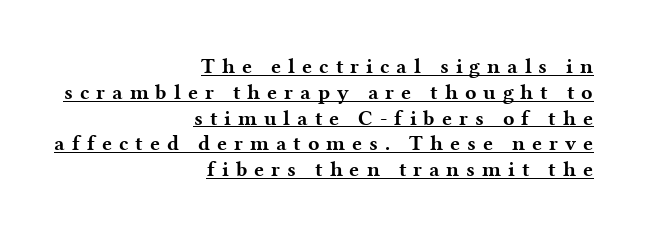
The image shows 21 px bold type, upright; set right-aligned, line spacing 1.23x, unusually wide letter spacing (+0.33 em), underlined.
